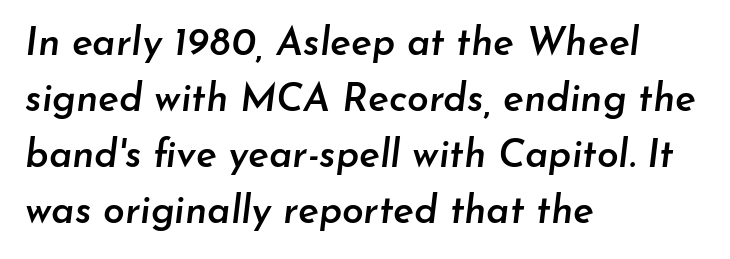
Does the lettering tilt? It does — this is italic. Weight: semibold (demi). The face used here is proportionally spaced, like ordinary book or web type. Does the leading feel generous? No, just average. Does the copy run flush right? No — it runs flush left. Spacing between characters is what you'd get straight out of the box.
